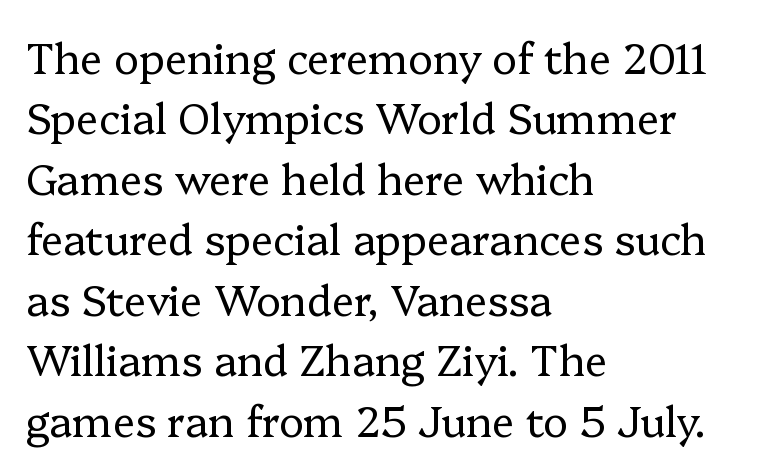
The image shows 42 px regular-weight serif type, upright; set left-aligned, normal line spacing (1.44x), normal letter spacing, not underlined; low stroke contrast and a medium x-height.
